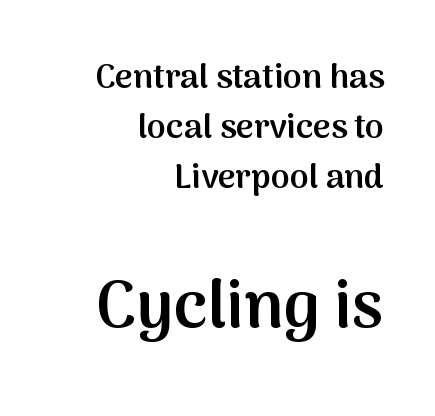
A typesetter would call this leading conventional body-copy spacing. In this sample the second text group is rendered at the bigger scale. Note the varied advance widths — an 'i' is clearly narrower than an 'm'. Underlining? Definitely not there. You can tell it's not italic because the verticals are truly vertical. Summary of weight: moderately heavy, a semibold.
